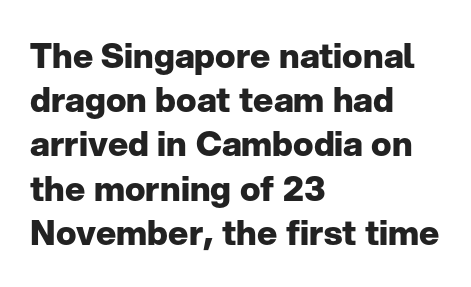
{"serif": "no", "italic": "no", "bold": "yes", "weight": "heavy", "width": "normal", "stroke_contrast": "low", "x_height": "medium", "monospaced": "no", "underline": "no", "align": "left", "line_spacing": "normal", "line_spacing_ratio": 1.3, "letter_spacing": "normal", "letter_spacing_em": 0.0, "glyph_px": 34}
